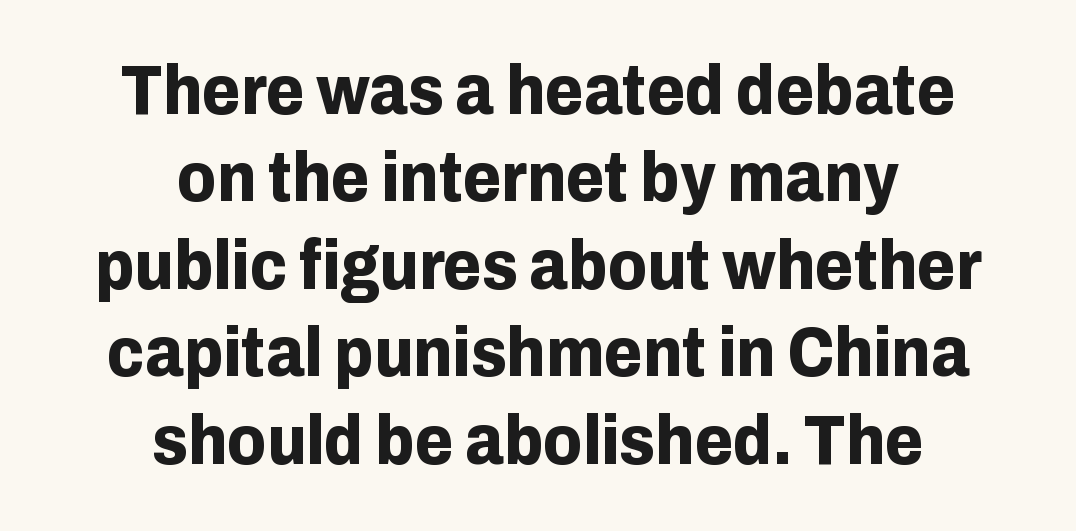
Is the block centered? Yes — each line is placed symmetrically about the middle. Is the type bold? Yes — the strokes are clearly thick and heavy. The gap between lines stays unmarked. Are there feet on the stems? There aren't — it's a sans.
